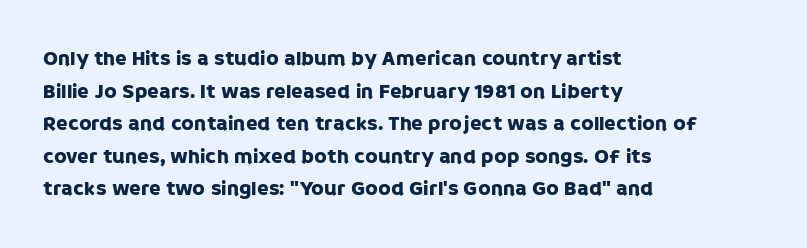
The line-height multiplier appears to be the usual default. Posture: straight, roman, zero tilt. This sample uses plain, unmodified letter spacing. No word sits above an underline.
